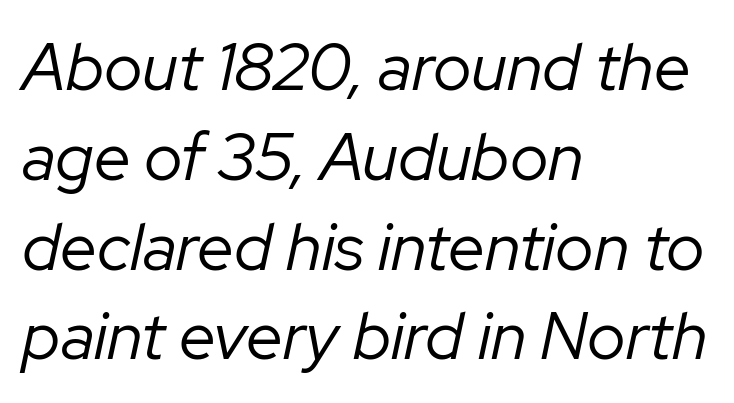
The image shows 66 px regular-weight type, italic (leaning right); set left-aligned, normal line spacing (1.36x), normal letter spacing, not underlined; low stroke contrast and a medium x-height.
